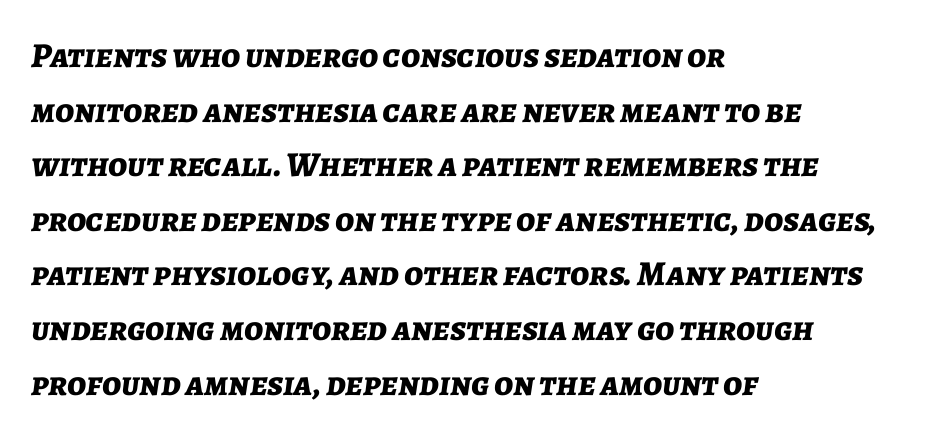
The image shows 35 px bold type, italic (leaning right); set left-aligned, normal line spacing (1.56x), normal letter spacing, not underlined; low stroke contrast and a medium x-height.
